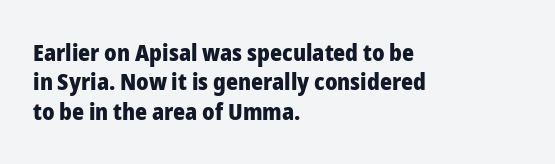
The image shows 23 px bold type, upright; set left-aligned, normal line spacing (1.28x), normal letter spacing, not underlined.
